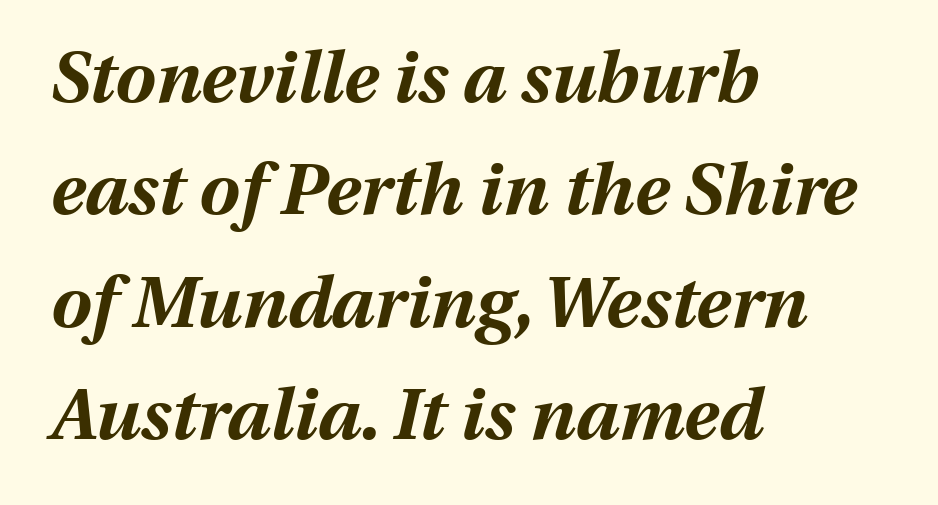
Q: Is the text bold? A: Yes.
Q: Is the text italic (slanted)? A: Yes, it leans right by about 13 degrees.
Q: Is the text underlined? A: No.
Q: How is the paragraph aligned? A: Left-aligned.
Q: Is the spacing between letters normal or unusually wide? A: Normal.
Q: Is the spacing between lines tight, normal or loose? A: Normal.
Q: Width (condensed, normal, or wide)? A: Normal.
Q: Stroke contrast? A: Medium.
Q: x-height? A: Medium.
Q: Monospaced? A: No.
